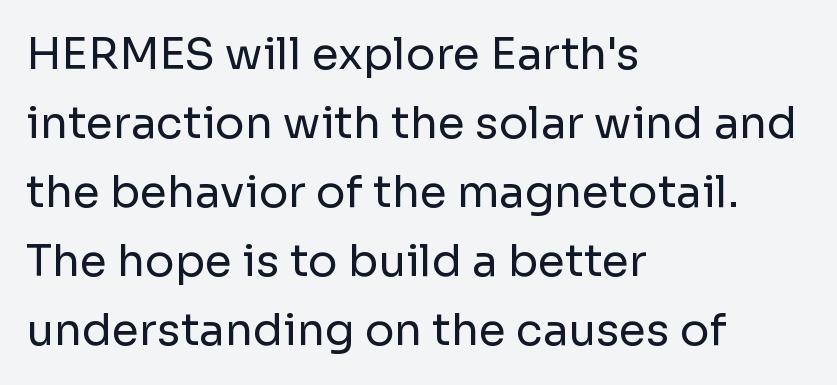
The image shows 44 px regular-weight sans-serif type, upright; set left-aligned, normal line spacing (1.57x), normal letter spacing, not underlined; low stroke contrast and a medium x-height.
